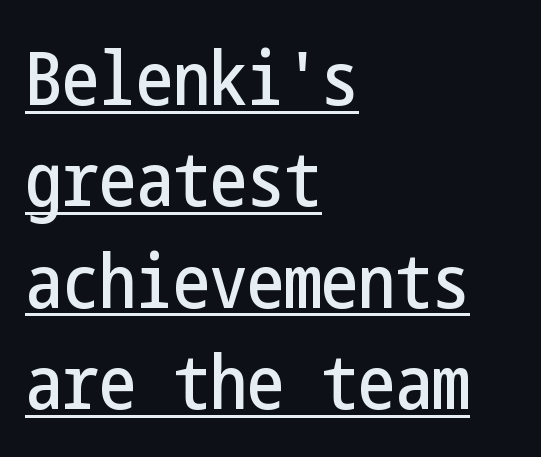
The image shows 74 px condensed sans-serif type, upright; set left-aligned, normal line spacing (1.37x), normal letter spacing, underlined; low stroke contrast and a medium x-height.
